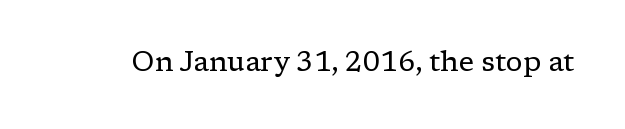
Q: Is the text bold? A: No.
Q: Is the text italic (slanted)? A: No, it is upright.
Q: Is the typeface a serif or a sans-serif typeface? A: Serif.
Q: Is the text underlined? A: No.
Q: Is the spacing between letters normal or unusually wide? A: Normal.
Q: Width (condensed, normal, or wide)? A: Normal.
Q: Stroke contrast? A: Low.
Q: x-height? A: Medium.
Q: Monospaced? A: No.
